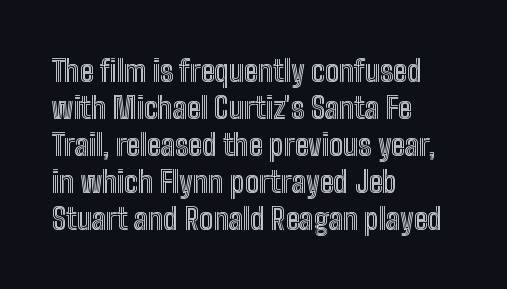
The image shows 30 px condensed type, upright; set left-aligned, line spacing 1.23x, normal letter spacing, not underlined; a medium x-height.
